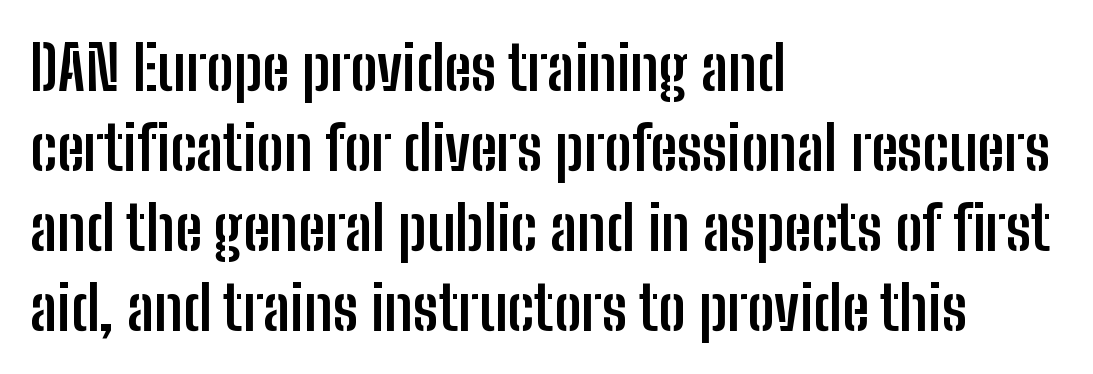
The image shows 61 px semibold, condensed sans-serif type, upright; set left-aligned, normal line spacing (1.31x), normal letter spacing, not underlined; low stroke contrast and a medium x-height.
